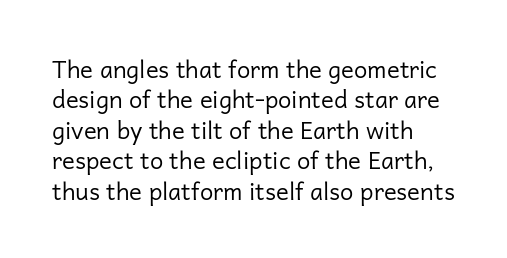
The type sits square on the baseline with zero lean. Only glyphs here, with clear space below each row. This sample is left-justified, so line endings fall wherever the words run out. Nothing unusual about the tracking: characters are spaced as the font intends. No extra ink here — the face is not bold.
